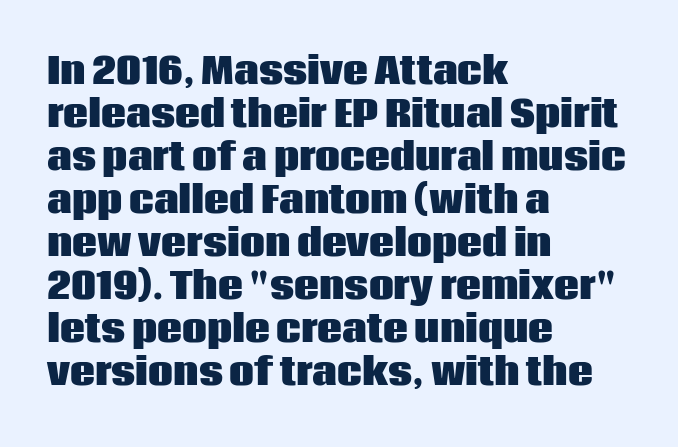
Between one letter and the next there's only the usual sliver of space. Summary of weight: heavy, a full bold. Tall strokes in this sample are plumb rather than angled. Do the characters align in a grid? No, the font is proportional.
